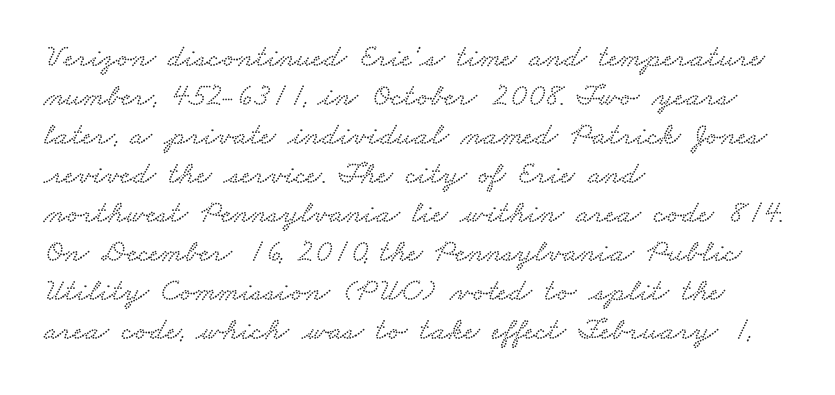
The image shows 32 px wide serif type; set left-aligned, line spacing 1.22x, normal letter spacing, not underlined; low stroke contrast and a small x-height.
